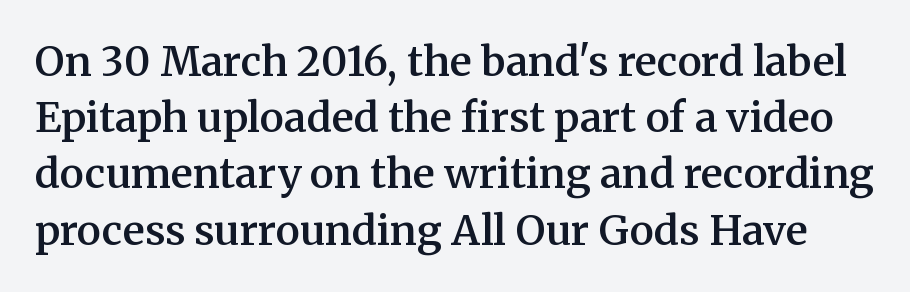
Q: Is the text bold? A: Semi-bold.
Q: Is the text italic (slanted)? A: No, it is upright.
Q: Is the typeface a serif or a sans-serif typeface? A: Serif.
Q: Is the text underlined? A: No.
Q: Is the spacing between letters normal or unusually wide? A: Normal.
Q: Is the spacing between lines tight, normal or loose? A: Normal.
Q: Width (condensed, normal, or wide)? A: Normal.
Q: Stroke contrast? A: Medium.
Q: x-height? A: Medium.
Q: Monospaced? A: No.
